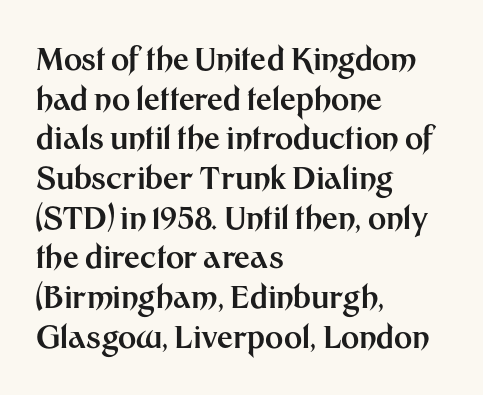
The image shows 31 px bold sans-serif type, upright; set left-aligned, normal line spacing (1.28x), normal letter spacing, not underlined; medium stroke contrast and a medium x-height.
